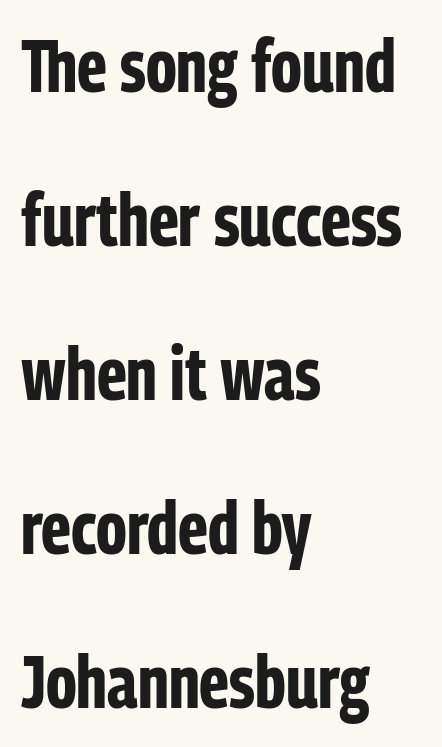
Nope, no serifs anywhere on these letters. The letters stand straight up with perfectly vertical stems. Here the designer chose a conventional face with non-uniform glyph widths. You'd pick this weight for a headline — it's a proper bold. These lines are set flush left with a ragged right edge. Does extra space separate the letters? No, they use regular spacing.
